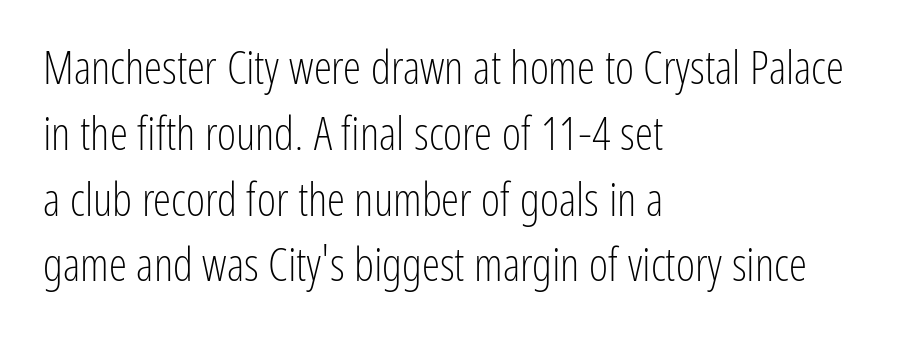
{"serif": "no", "italic": "no", "bold": "no", "weight": "light", "width": "condensed", "stroke_contrast": "low", "x_height": "medium", "monospaced": "no", "underline": "no", "align": "left", "line_spacing": "normal", "line_spacing_ratio": 1.43, "letter_spacing": "normal", "letter_spacing_em": 0.0, "glyph_px": 46}
